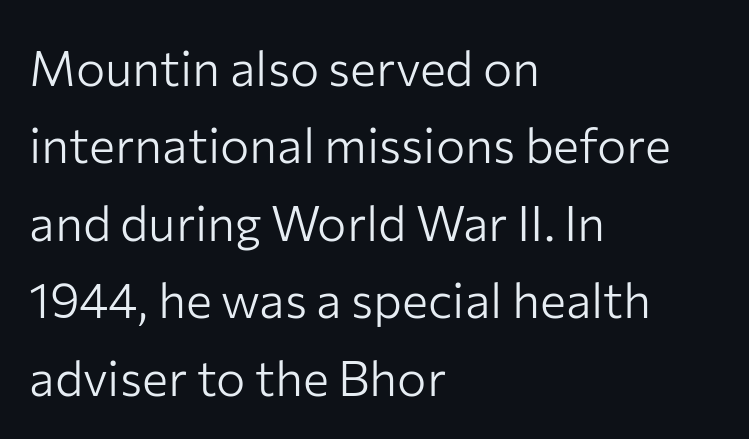
Nothing unusual about the tracking: characters are spaced as the font intends. Posture: straight, roman, zero tilt. Proportional: the letters do not fall into vertical columns. Observe the absence of serifs on each vertical stroke in this sample. The area under the type is left untouched.
